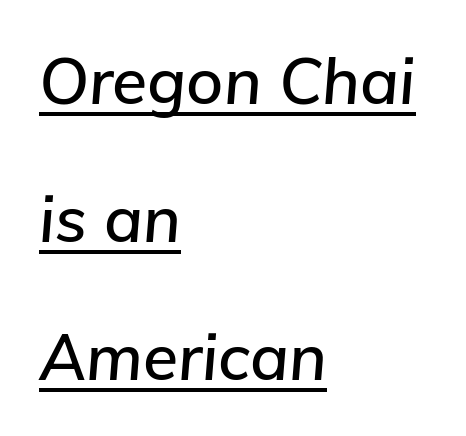
The image shows 64 px text type, italic (leaning right); set left-aligned, loose line spacing (2.16x), normal letter spacing, underlined; low stroke contrast and a medium x-height.
